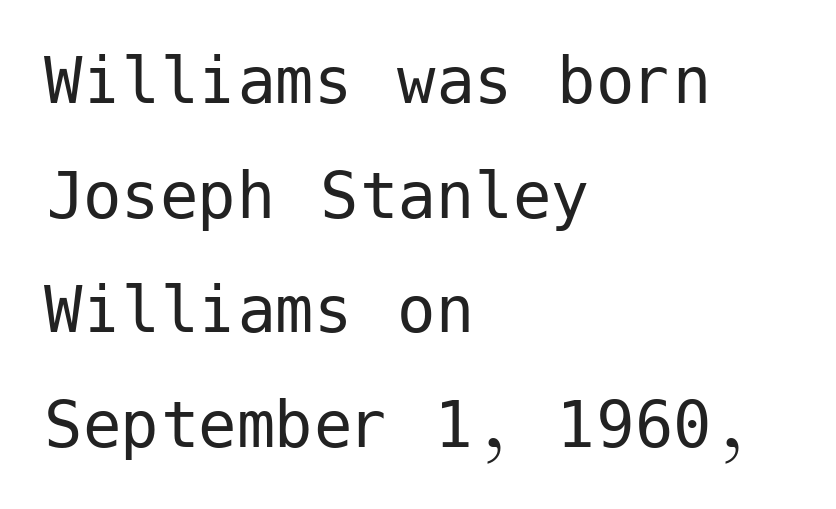
Q: Is the text bold? A: No.
Q: Is the text italic (slanted)? A: No, it is upright.
Q: Is the typeface a serif or a sans-serif typeface? A: Sans-serif.
Q: Is the text underlined? A: No.
Q: How is the paragraph aligned? A: Left-aligned.
Q: Is the spacing between letters normal or unusually wide? A: Normal.
Q: Is the spacing between lines tight, normal or loose? A: Normal.
Q: Width (condensed, normal, or wide)? A: Normal.
Q: Stroke contrast? A: Low.
Q: x-height? A: Medium.
